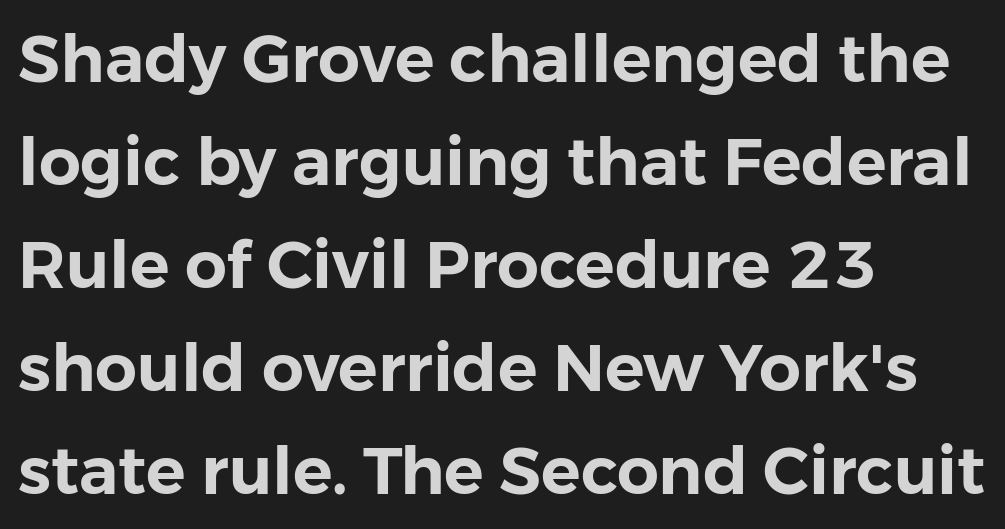
The image shows 66 px sans-serif type, upright; set left-aligned, normal line spacing (1.56x), normal letter spacing, not underlined; low stroke contrast and a medium x-height.
